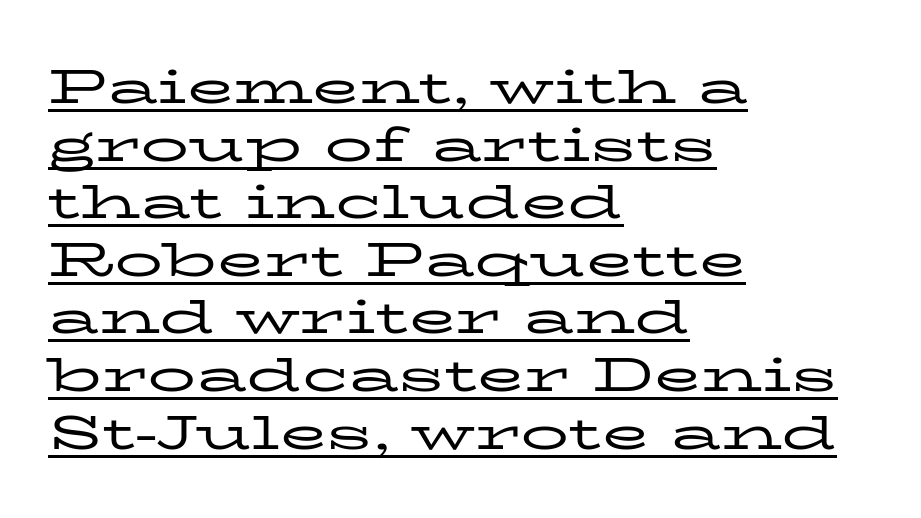
Q: Is the text bold? A: No.
Q: Is the text italic (slanted)? A: No, it is upright.
Q: Is the typeface a serif or a sans-serif typeface? A: Serif.
Q: Is the text underlined? A: Yes.
Q: How is the paragraph aligned? A: Left-aligned.
Q: Is the spacing between letters normal or unusually wide? A: Normal.
Q: Width (condensed, normal, or wide)? A: Wide.
Q: Stroke contrast? A: Low.
Q: x-height? A: Medium.
Q: Monospaced? A: No.
